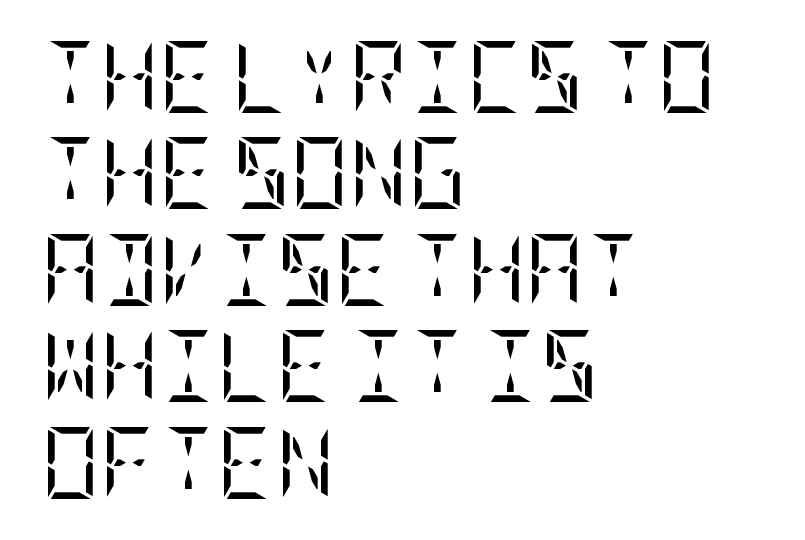
Ordinary non-slanted type is in use. How would I describe the line gaps? Plain and ordinary. Small tapered or slab feet sit at the stroke ends, so this counts as serif. Is this a heavy cut? Hardly; it is regular or lighter.
